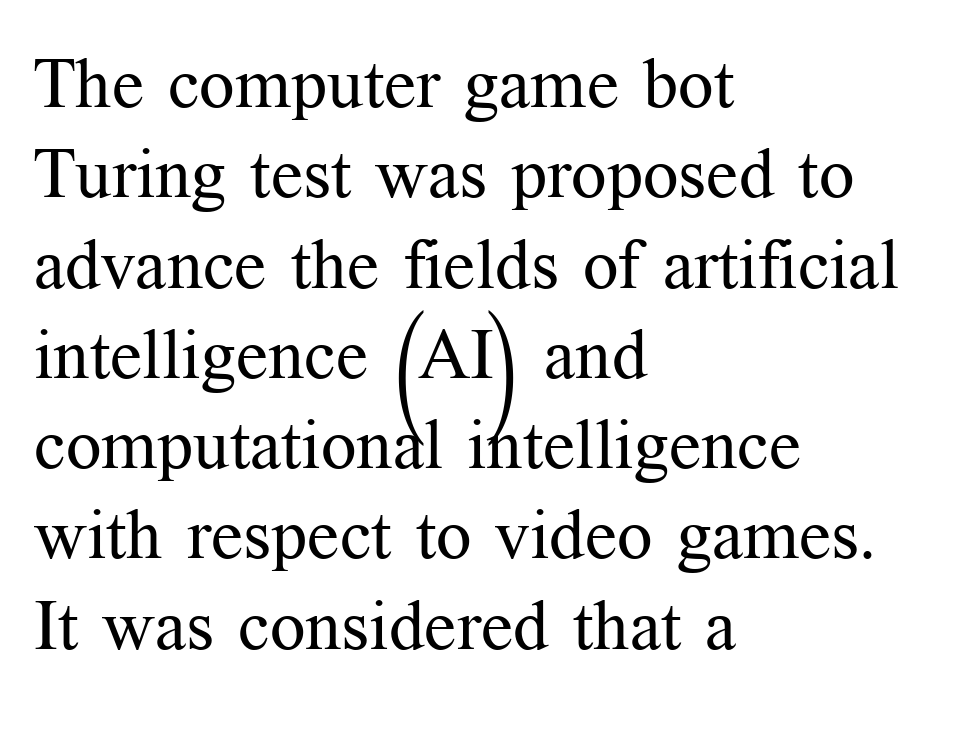
The image shows 70 px regular-weight serif type, upright; set left-aligned, normal line spacing (1.29x), normal letter spacing, not underlined; medium stroke contrast and a medium x-height.
